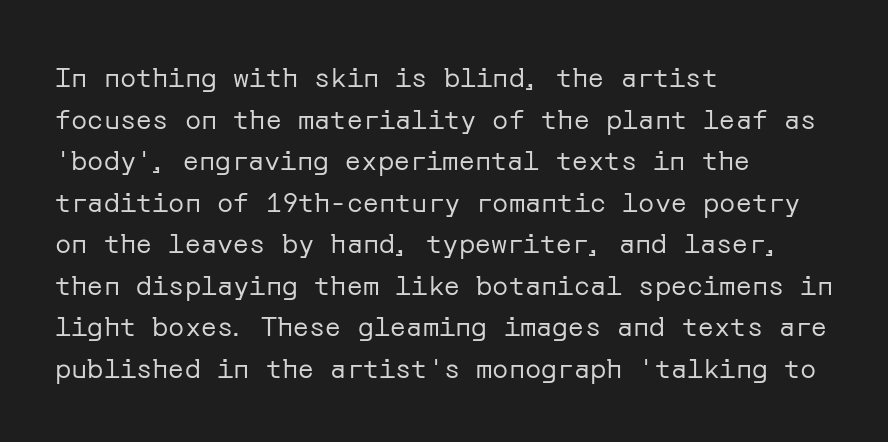
The image shows 27 px text type, upright; set left-aligned, normal line spacing (1.54x), normal letter spacing, not underlined.
